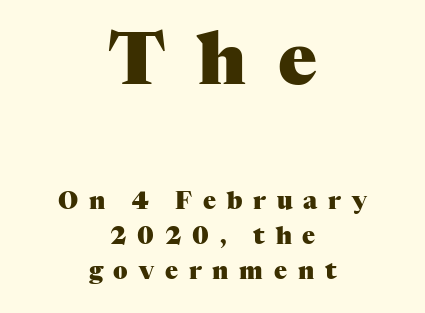
Compared with a flush-left layout, this one balances lines on the center instead. A serif font was chosen for this passage. The passage shown is typed in a proportional face where columns would drift. The rendering uses a moderate line-height, typical for paragraphs. The passage shown begins with its larger block and ends with its smaller one. Decoration check: the copy has no underline.
